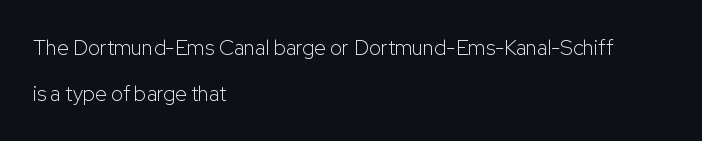
Line spacing here is loose. Is the block centered? No — it sits flush against the left margin. No letter is thick-stroked: the sample isn't bold. Posture: vertical. The gaps between neighbouring characters are ordinary and unremarkable.
